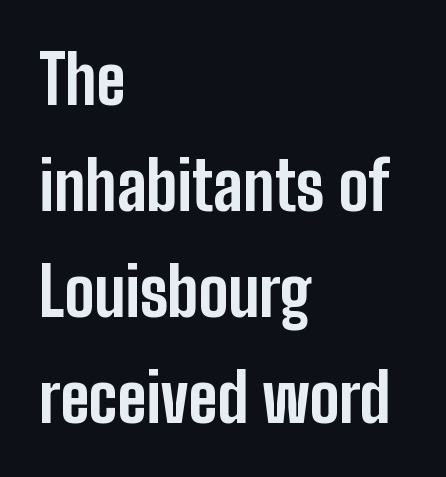
You'd pick this weight for a headline — it's a proper bold. The typesetter chose a ragged-right arrangement here. Look at the bottom of the vertical strokes: they stop flat, with no serifs. Ascenders rise straight up at ninety degrees. Nobody drew a line under any word here. Compared with typical paragraphs, the rows here are spaced about the same.
